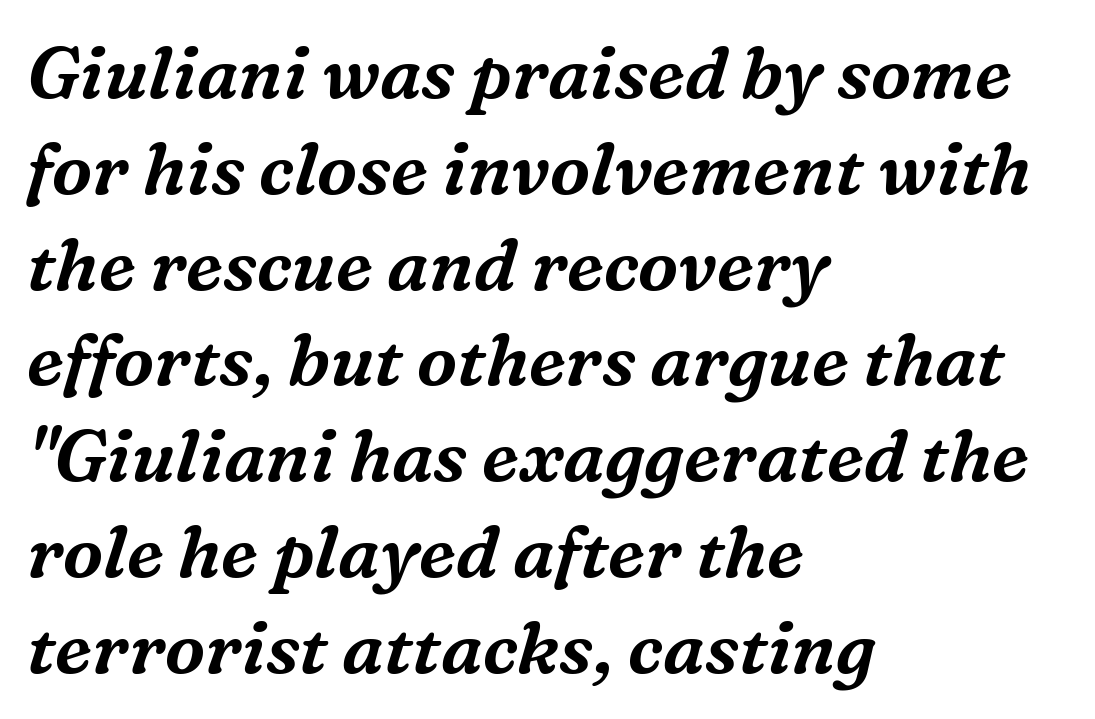
The image shows 72 px serif type, italic (leaning right); set left-aligned, normal line spacing (1.33x), normal letter spacing, not underlined; medium stroke contrast and a medium x-height.
